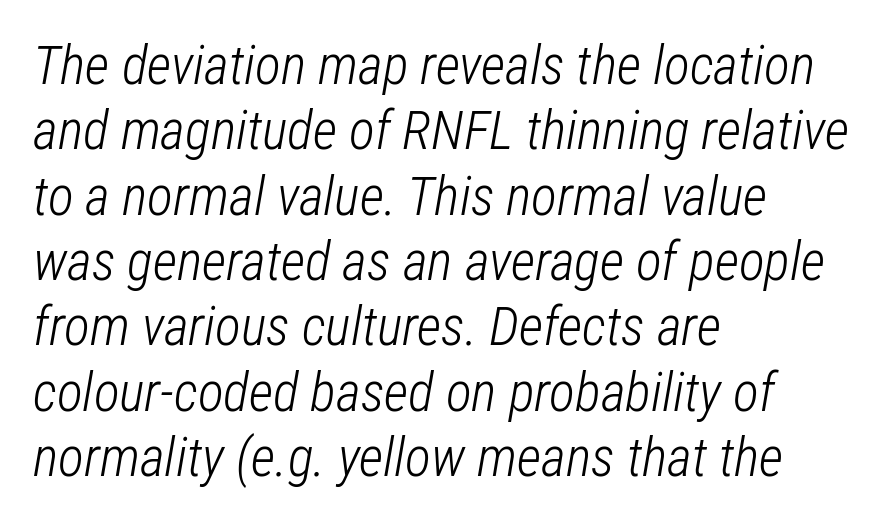
Tall strokes in this sample are angled rather than plumb. A typesetter would call this zero additional tracking. A classic flush-left, rag-right setting is used for this passage. The letters advance in unequal steps, a hallmark of proportional type. The glyphs are unaccompanied by any horizontal stroke below them. The strokes carry an ordinary text weight at most.
